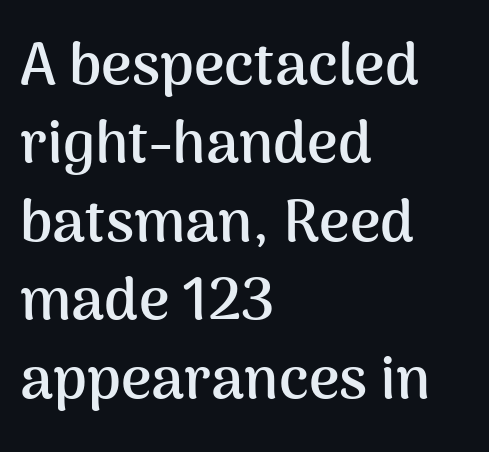
Q: Is the text bold? A: Yes.
Q: Is the text italic (slanted)? A: No, it is upright.
Q: Is the typeface a serif or a sans-serif typeface? A: Sans-serif.
Q: Is the text underlined? A: No.
Q: How is the paragraph aligned? A: Left-aligned.
Q: Is the spacing between letters normal or unusually wide? A: Normal.
Q: Is the spacing between lines tight, normal or loose? A: Normal.
Q: Width (condensed, normal, or wide)? A: Normal.
Q: Stroke contrast? A: Medium.
Q: x-height? A: Medium.
Q: Monospaced? A: No.
